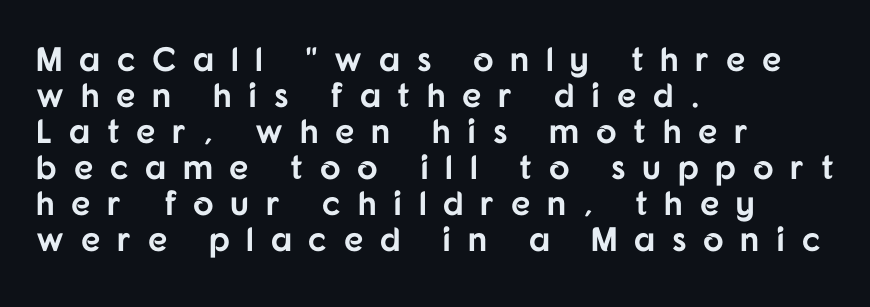
Q: Is the text bold? A: Yes.
Q: Is the text italic (slanted)? A: No, it is upright.
Q: Is the typeface a serif or a sans-serif typeface? A: Sans-serif.
Q: Is the text underlined? A: No.
Q: How is the paragraph aligned? A: Left-aligned.
Q: Is the spacing between letters normal or unusually wide? A: Unusually wide.
Q: Is the spacing between lines tight, normal or loose? A: Tight.
Q: Width (condensed, normal, or wide)? A: Normal.
Q: Stroke contrast? A: Low.
Q: x-height? A: Medium.
Q: Monospaced? A: No.
